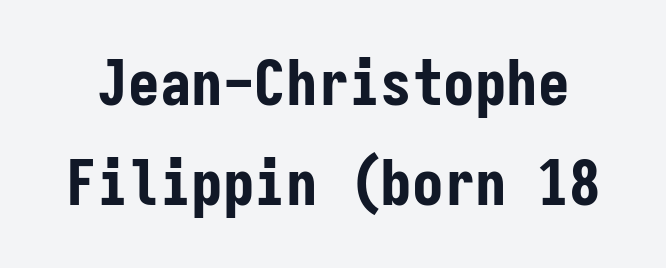
The image shows 63 px bold, condensed sans-serif type, upright, monospaced; set normal line spacing (1.59x), normal letter spacing, not underlined; low stroke contrast and a medium x-height.
